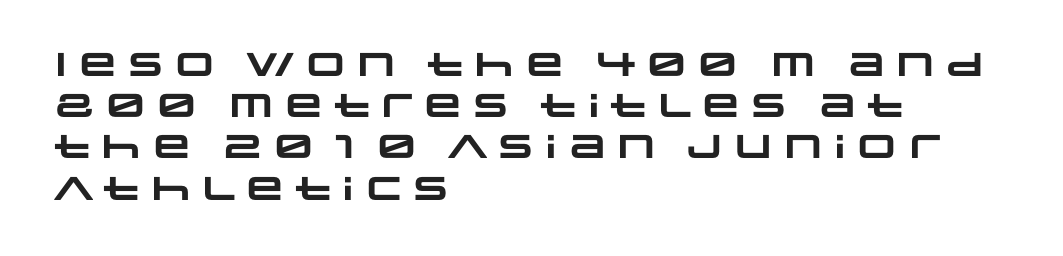
Bold? Absolutely — the strokes are thick and heavy. Reading down the block, your eye returns to a fixed left position each line. The passage shown is typed in a proportional face where columns would drift. Anything drawn beneath the words? Only blank space. The letters sit at their default tracking, neither squeezed nor spread. Students, observe: this is what conventionally led text looks like.
